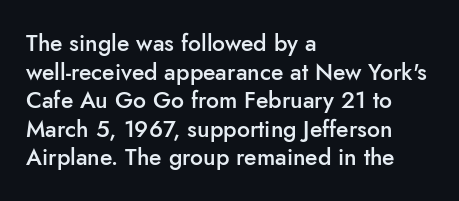
{"italic": "no", "bold": "semi", "underline": "no", "align": "left", "line_spacing_ratio": 1.24, "letter_spacing": "normal", "letter_spacing_em": 0.0, "glyph_px": 23}
